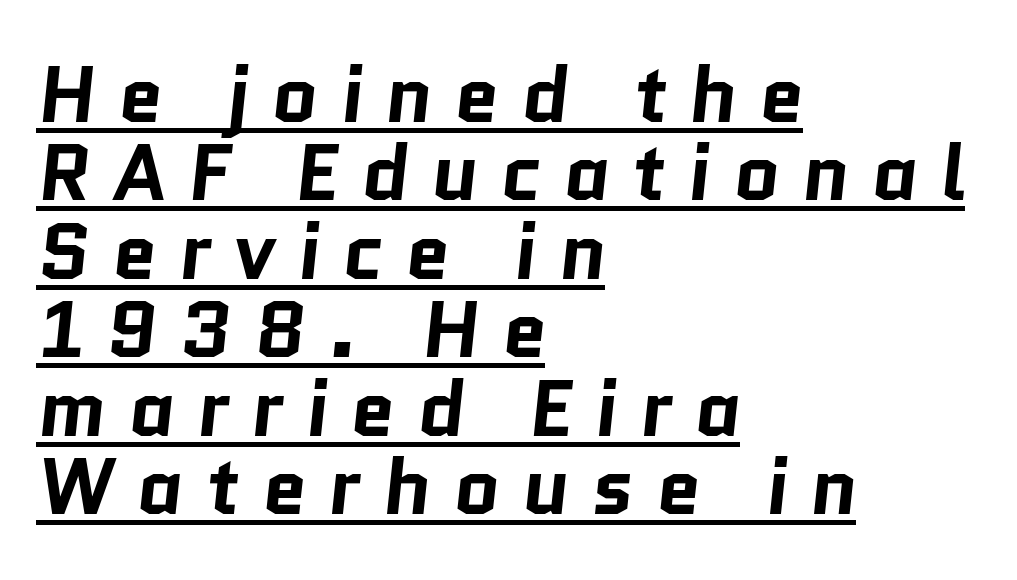
{"serif": "no", "bold": "yes", "weight": "bold", "width": "normal", "stroke_contrast": "low", "x_height": "medium", "monospaced": "no", "underline": "yes", "align": "left", "line_spacing": "tight", "line_spacing_ratio": 0.98, "letter_spacing": "wide", "letter_spacing_em": 0.27, "glyph_px": 80}
